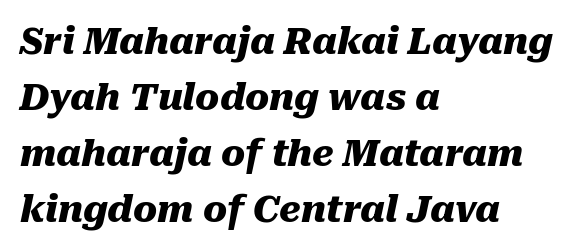
The image shows 36 px heavy type, italic (leaning right); set left-aligned, normal line spacing (1.56x), normal letter spacing, not underlined; medium stroke contrast and a medium x-height.
